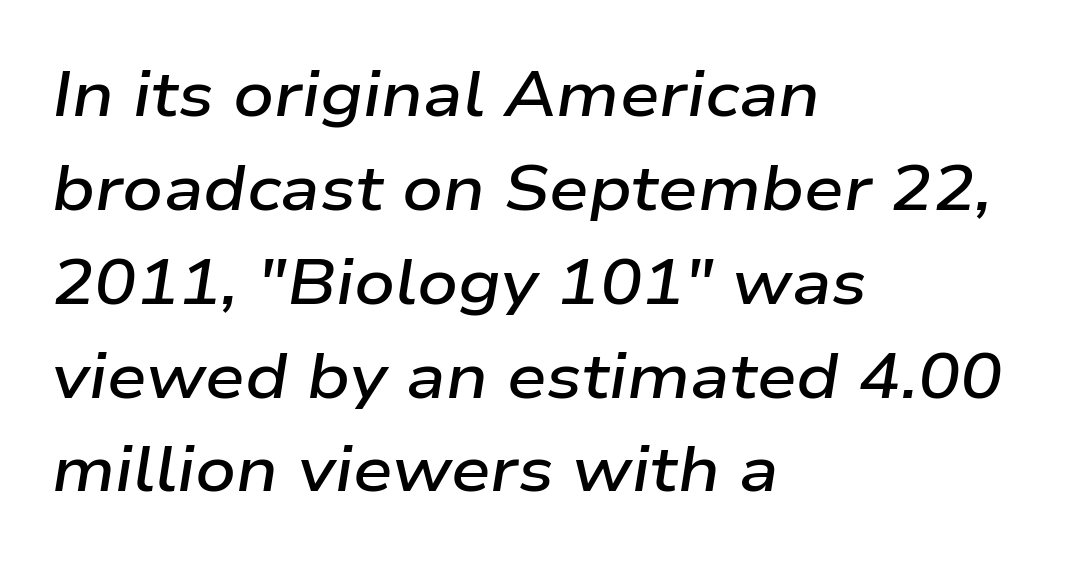
The image shows 63 px semibold, wide type, italic (leaning right); set left-aligned, normal line spacing (1.49x), normal letter spacing, not underlined; low stroke contrast and a medium x-height.
